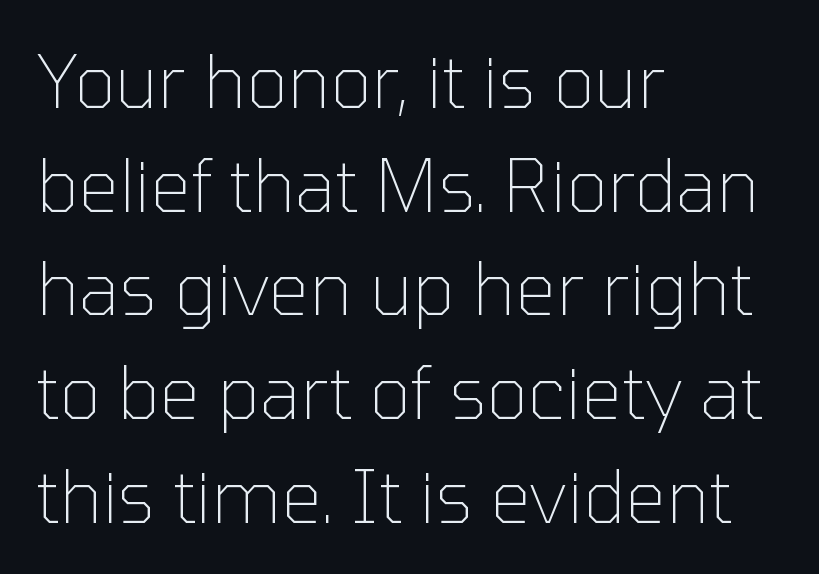
Descender tails drop into unmarked territory. The face used here is proportionally spaced, like ordinary book or web type. The vertical gap from one line to the next is medium. Compared with a centered layout, this one pins lines to the left instead.
